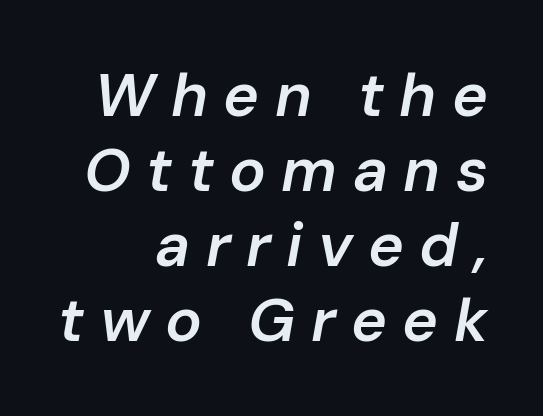
The image shows 61 px semibold type, italic (leaning right); set right-aligned, line spacing 1.23x, unusually wide letter spacing (+0.25 em), not underlined; low stroke contrast and a medium x-height.
